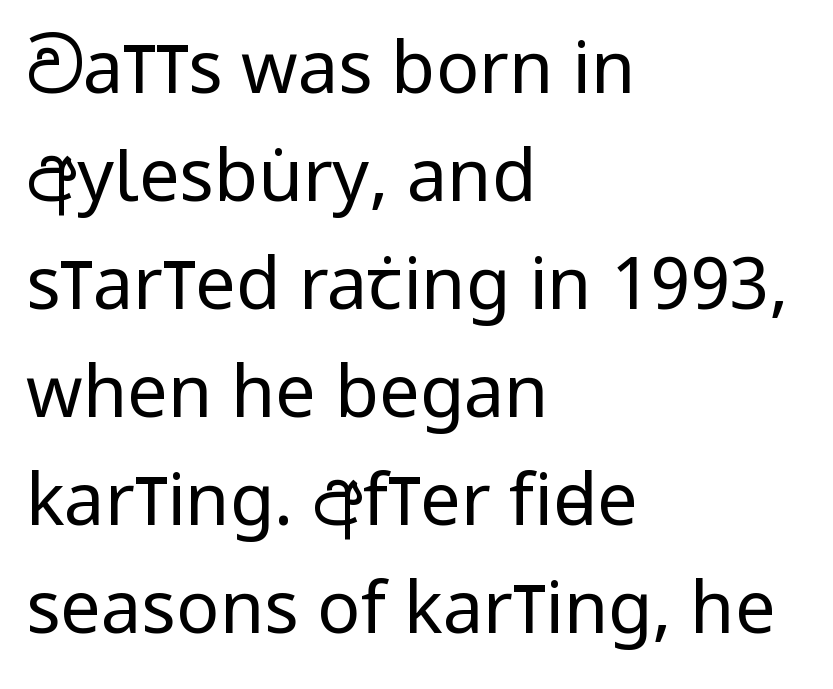
Upright lettering throughout. Proportional: the letters do not fall into vertical columns. Stroke thickness stays within the range of a standard reading face or lighter. Nobody drew a line under any word here. If you measured baseline to baseline, you'd find a middling distance. The lines in this sample share a left origin and differ only in where they stop.
